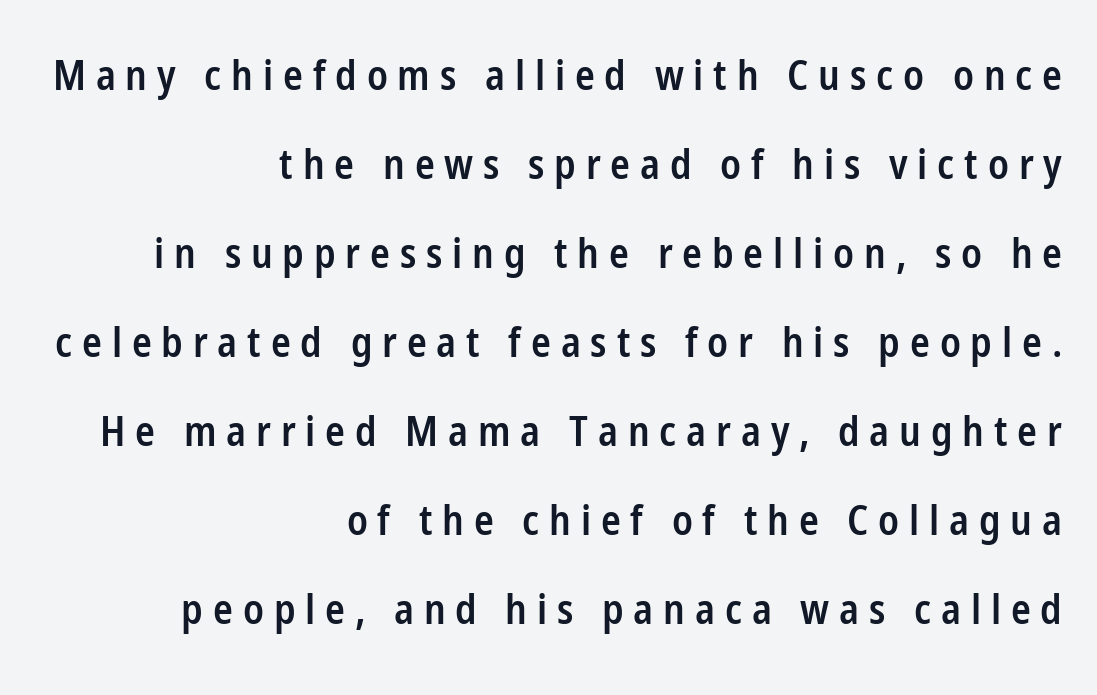
Q: Is the text bold? A: Semi-bold.
Q: Is the text italic (slanted)? A: No, it is upright.
Q: Is the typeface a serif or a sans-serif typeface? A: Sans-serif.
Q: Is the text underlined? A: No.
Q: How is the paragraph aligned? A: Right-aligned.
Q: Is the spacing between letters normal or unusually wide? A: Unusually wide.
Q: Is the spacing between lines tight, normal or loose? A: Loose.
Q: Width (condensed, normal, or wide)? A: Condensed.
Q: Stroke contrast? A: Low.
Q: x-height? A: Medium.
Q: Monospaced? A: No.
